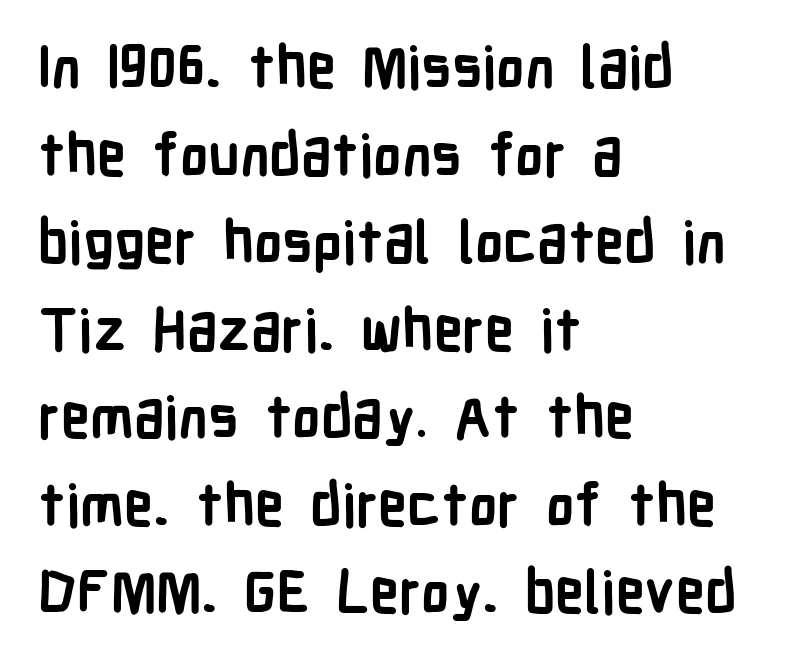
The image shows 58 px semibold, condensed sans-serif type, upright; set left-aligned, normal line spacing (1.51x), normal letter spacing, not underlined; low stroke contrast and a medium x-height.
